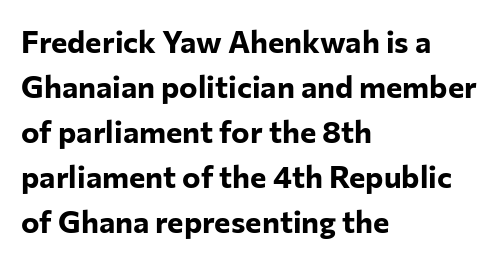
{"serif": "no", "italic": "no", "bold": "yes", "weight": "bold", "width": "normal", "stroke_contrast": "low", "x_height": "medium", "monospaced": "no", "underline": "no", "align": "left", "line_spacing": "normal", "line_spacing_ratio": 1.45, "letter_spacing": "normal", "letter_spacing_em": 0.0, "glyph_px": 31}
